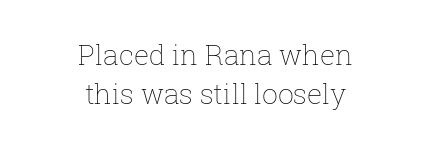
The image shows 28 px thin type, upright; set centered, normal line spacing (1.38x), normal letter spacing, not underlined; low stroke contrast and a medium x-height.
